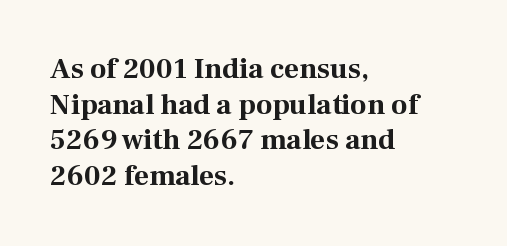
The image shows 29 px bold serif type, upright; set left-aligned, line spacing 1.23x, normal letter spacing, not underlined; medium stroke contrast and a medium x-height.
